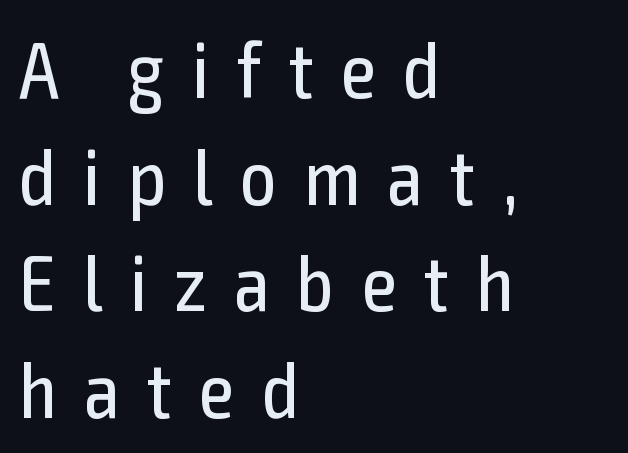
Q: Is the text bold? A: No.
Q: Is the text italic (slanted)? A: No, it is upright.
Q: Is the typeface a serif or a sans-serif typeface? A: Sans-serif.
Q: Is the text underlined? A: No.
Q: How is the paragraph aligned? A: Left-aligned.
Q: Is the spacing between letters normal or unusually wide? A: Unusually wide.
Q: Is the spacing between lines tight, normal or loose? A: Normal.
Q: Width (condensed, normal, or wide)? A: Condensed.
Q: x-height? A: Medium.
Q: Monospaced? A: No.
